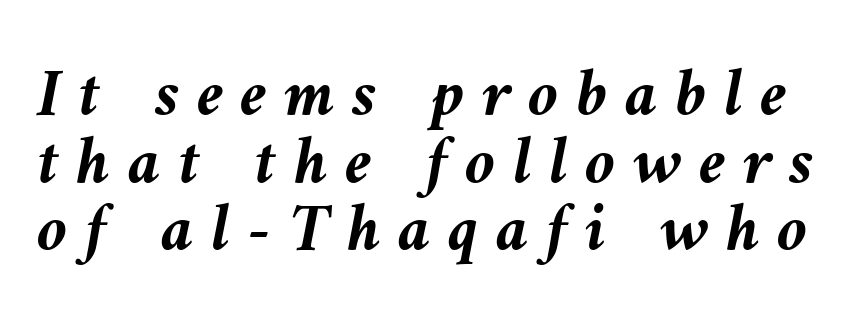
A full-strength bold gives these letters their thick strokes. These lines huddle together more closely than default settings would place them. The letterforms stand isolated, each surrounded by extra space. Lines of text with bare space underneath. Italic? Definitely — the glyphs are oblique. A typesetter would call this proportional, since set widths differ per character.
